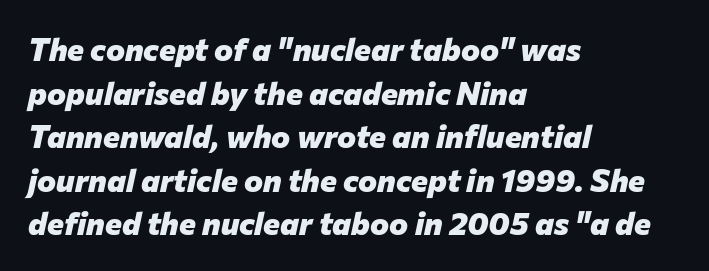
{"italic": "yes", "lean": "right", "slant_degrees": 12, "bold": "yes", "weight": "heavy", "width": "normal", "stroke_contrast": "low", "x_height": "medium", "monospaced": "no", "underline": "no", "align": "left", "line_spacing": "normal", "line_spacing_ratio": 1.36, "letter_spacing": "normal", "letter_spacing_em": 0.0, "glyph_px": 32}
